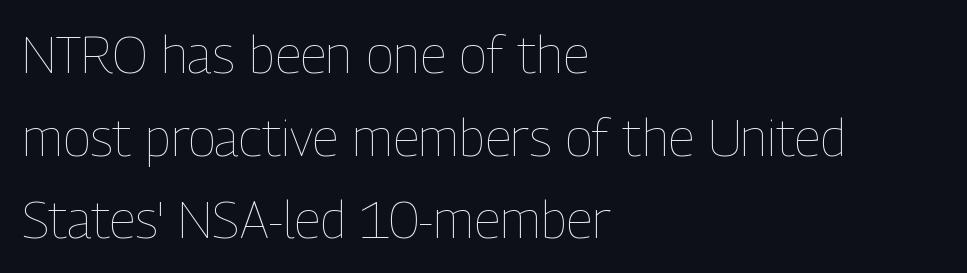
{"italic": "no", "bold": "no", "weight": "thin", "width": "condensed", "stroke_contrast": "low", "x_height": "medium", "monospaced": "no", "underline": "no", "align": "left", "line_spacing": "normal", "line_spacing_ratio": 1.59, "letter_spacing": "normal", "letter_spacing_em": 0.0, "glyph_px": 52}
